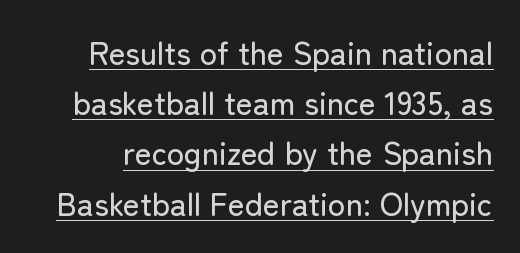
Q: Is the text italic (slanted)? A: No, it is upright.
Q: Is the typeface a serif or a sans-serif typeface? A: Sans-serif.
Q: Is the text underlined? A: Yes.
Q: Is the spacing between letters normal or unusually wide? A: Normal.
Q: Is the spacing between lines tight, normal or loose? A: Normal.
Q: Width (condensed, normal, or wide)? A: Normal.
Q: Stroke contrast? A: Low.
Q: x-height? A: Medium.
Q: Monospaced? A: No.
